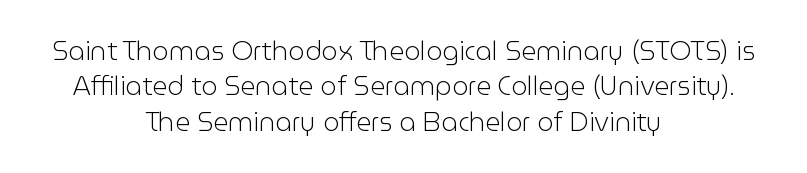
Q: Is the text bold? A: No.
Q: Is the text italic (slanted)? A: No, it is upright.
Q: Is the text underlined? A: No.
Q: How is the paragraph aligned? A: Centered.
Q: Is the spacing between letters normal or unusually wide? A: Normal.
Q: Is the spacing between lines tight, normal or loose? A: Normal.
